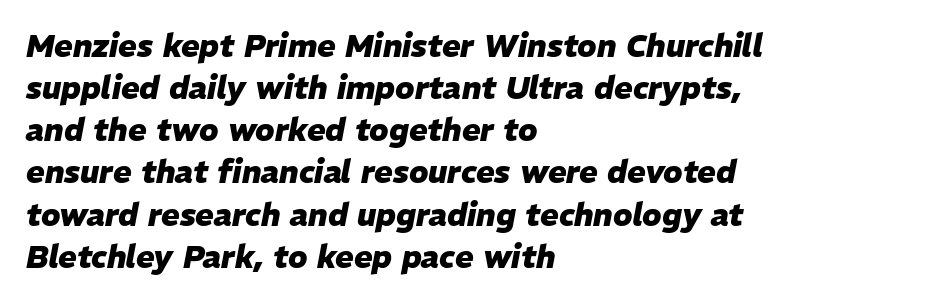
Q: Is the text bold? A: Yes.
Q: Is the text italic (slanted)? A: Yes, it leans right by about 11 degrees.
Q: Is the text underlined? A: No.
Q: How is the paragraph aligned? A: Left-aligned.
Q: Is the spacing between letters normal or unusually wide? A: Normal.
Q: Is the spacing between lines tight, normal or loose? A: Normal.
Q: Width (condensed, normal, or wide)? A: Normal.
Q: Stroke contrast? A: Low.
Q: x-height? A: Medium.
Q: Monospaced? A: No.
